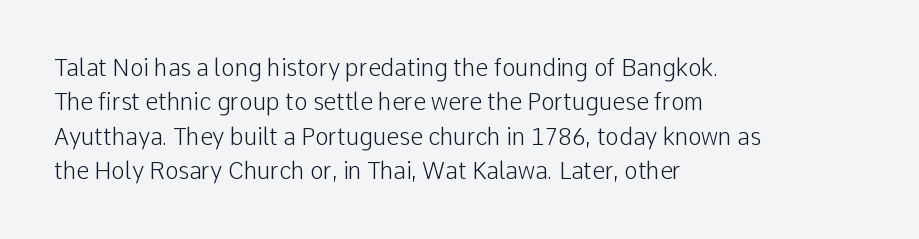
The vertical gap from one line to the next is medium. These lines were composed using upright roman letters. Horizontal alignment here is leftward, the default for most running prose. The gaps between neighbouring characters are ordinary and unremarkable. Weight: regular or lighter.
